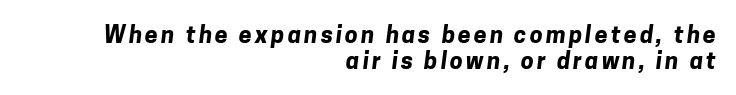
Q: Is the text bold? A: Yes.
Q: Is the text underlined? A: No.
Q: How is the paragraph aligned? A: Right-aligned.
Q: Is the spacing between lines tight, normal or loose? A: Tight.
